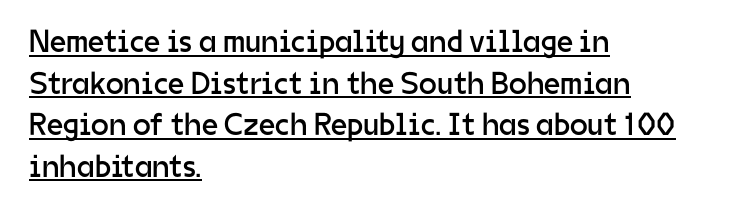
The image shows 32 px regular-weight sans-serif type, upright; set left-aligned, normal line spacing (1.3x), normal letter spacing, underlined; low stroke contrast and a medium x-height.
